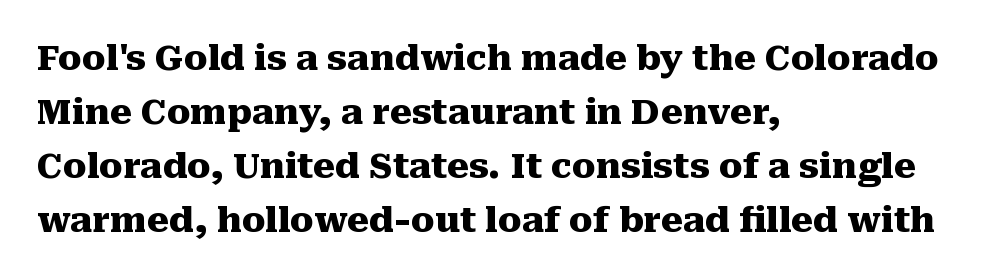
The image shows 35 px heavy serif type, upright; set left-aligned, normal line spacing (1.54x), normal letter spacing, not underlined; medium stroke contrast and a medium x-height.
